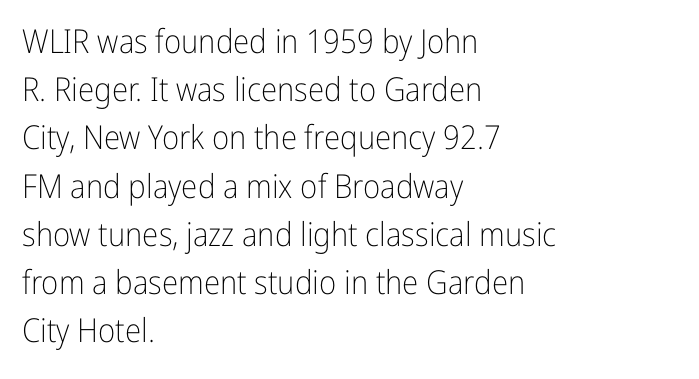
Q: Is the text bold? A: No.
Q: Is the text italic (slanted)? A: No, it is upright.
Q: Is the typeface a serif or a sans-serif typeface? A: Sans-serif.
Q: Is the text underlined? A: No.
Q: How is the paragraph aligned? A: Left-aligned.
Q: Is the spacing between letters normal or unusually wide? A: Normal.
Q: Is the spacing between lines tight, normal or loose? A: Normal.
Q: Width (condensed, normal, or wide)? A: Condensed.
Q: Stroke contrast? A: Low.
Q: x-height? A: Medium.
Q: Monospaced? A: No.
